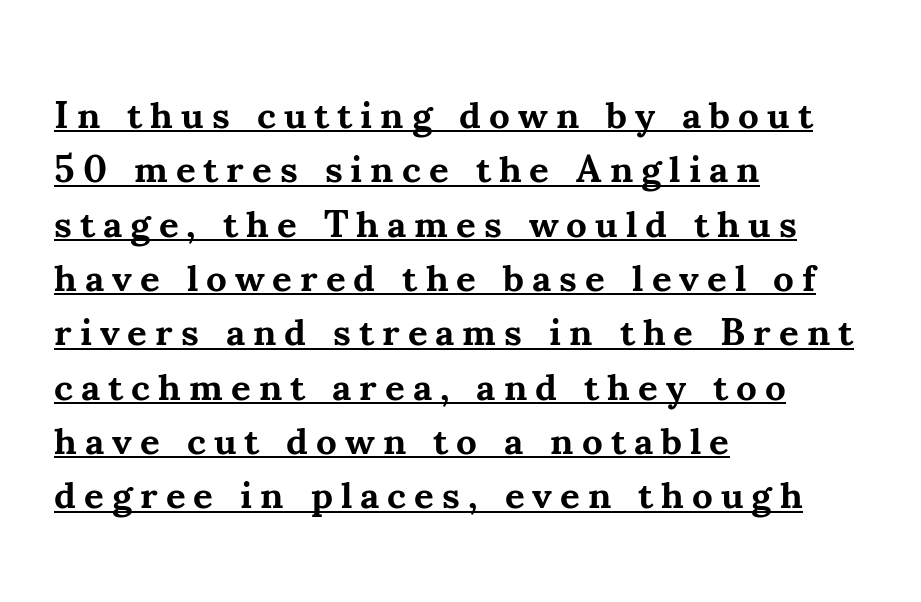
Q: Is the text bold? A: Yes.
Q: Is the text italic (slanted)? A: No, it is upright.
Q: Is the typeface a serif or a sans-serif typeface? A: Serif.
Q: Is the text underlined? A: Yes.
Q: How is the paragraph aligned? A: Left-aligned.
Q: Is the spacing between letters normal or unusually wide? A: Unusually wide.
Q: Is the spacing between lines tight, normal or loose? A: Normal.
Q: Width (condensed, normal, or wide)? A: Normal.
Q: Stroke contrast? A: Medium.
Q: x-height? A: Small.
Q: Monospaced? A: No.
